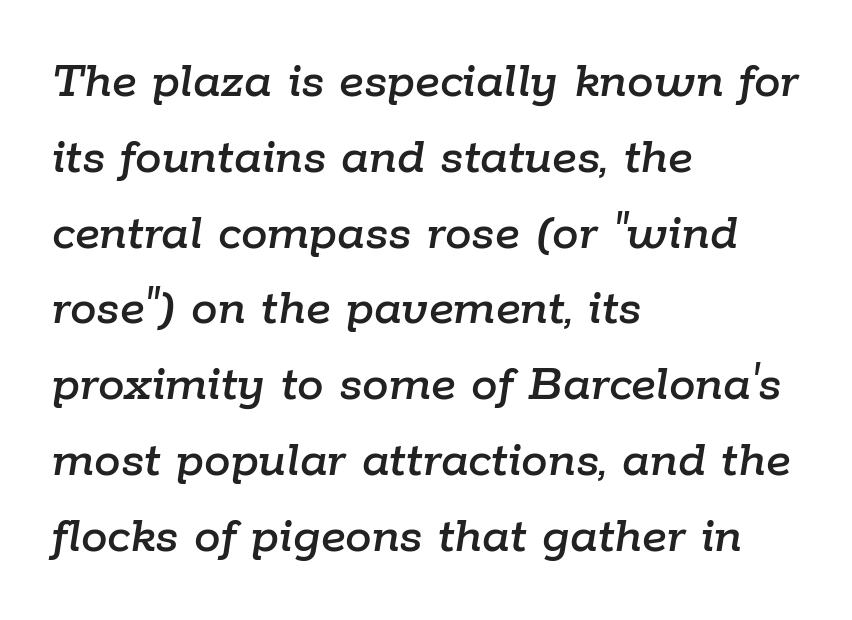
The letters advance in unequal steps, a hallmark of proportional type. The compositor pushed each line to the left boundary. The letterforms sit shoulder to shoulder at normal distance. Whoever set this chose a conventional vertical rhythm.
